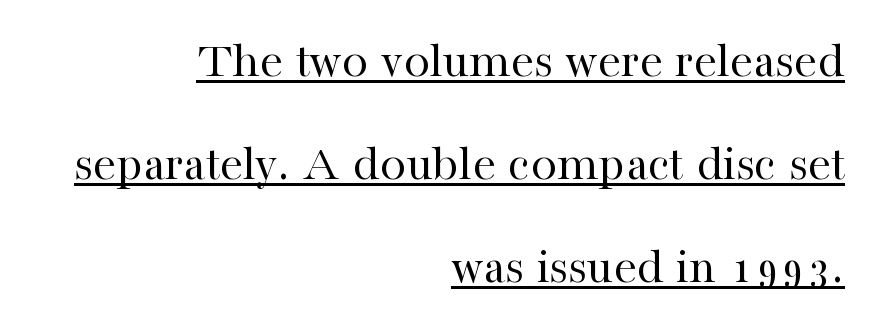
{"serif": "yes", "italic": "no", "bold": "no", "weight": "regular", "width": "normal", "stroke_contrast": "high", "x_height": "medium", "monospaced": "no", "underline": "yes", "align": "right", "line_spacing": "loose", "line_spacing_ratio": 1.98, "letter_spacing": "normal", "letter_spacing_em": 0.0, "glyph_px": 52}
